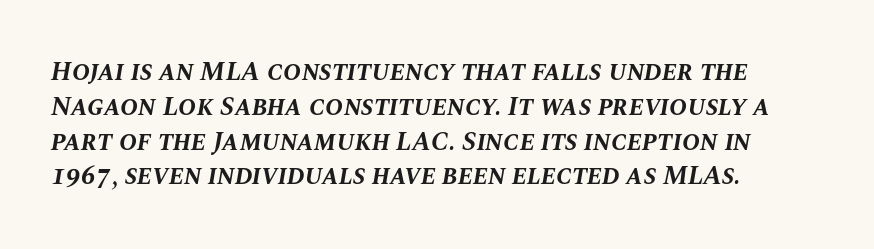
{"italic": "yes", "lean": "right", "slant_degrees": 10, "bold": "yes", "underline": "no", "align": "left", "line_spacing": "normal", "line_spacing_ratio": 1.29, "letter_spacing": "normal", "letter_spacing_em": 0.0, "glyph_px": 27}
